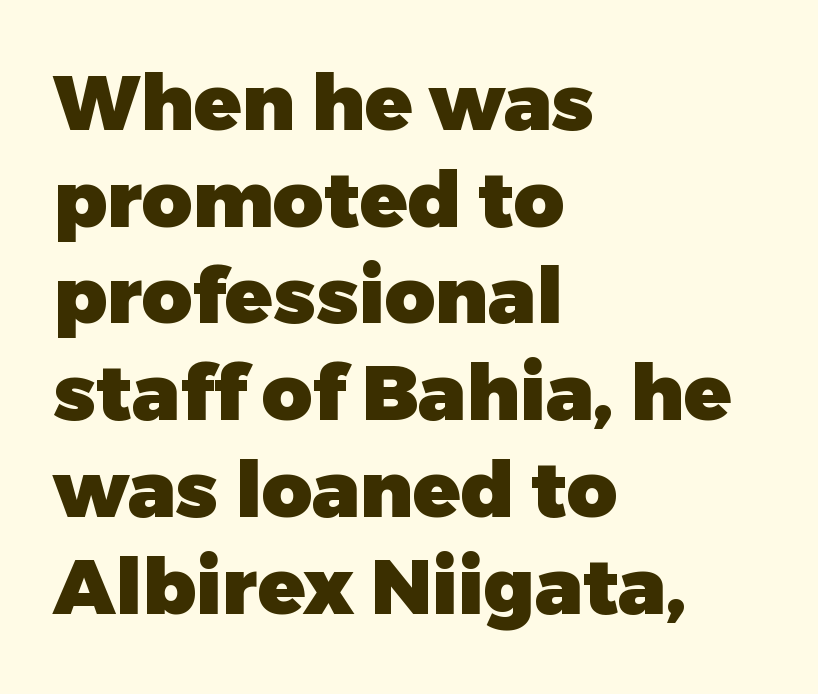
{"serif": "no", "italic": "no", "bold": "yes", "weight": "heavy", "width": "normal", "stroke_contrast": "low", "x_height": "medium", "monospaced": "no", "underline": "no", "align": "left", "line_spacing_ratio": 1.24, "letter_spacing": "normal", "letter_spacing_em": 0.0, "glyph_px": 78}
